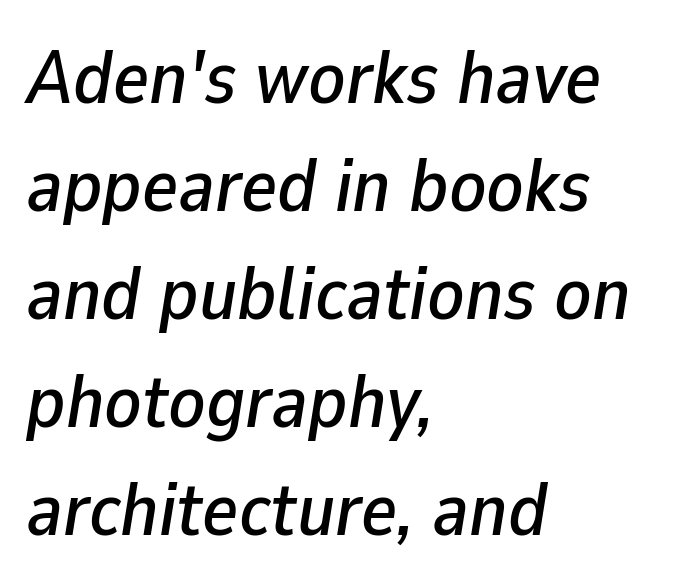
{"italic": "yes", "lean": "right", "slant_degrees": 9, "width": "normal", "stroke_contrast": "low", "x_height": "medium", "monospaced": "no", "underline": "no", "align": "left", "line_spacing": "normal", "line_spacing_ratio": 1.42, "letter_spacing": "normal", "letter_spacing_em": 0.0, "glyph_px": 76}
